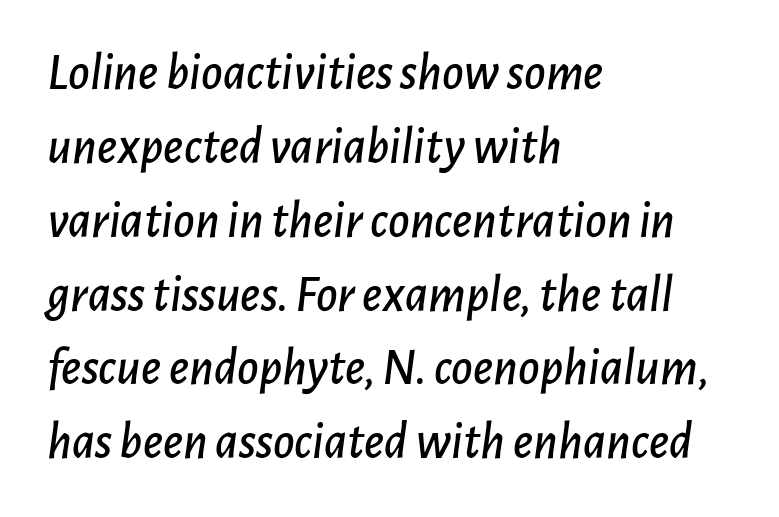
Q: Is the text italic (slanted)? A: Yes, it leans right by about 7 degrees.
Q: Is the text underlined? A: No.
Q: How is the paragraph aligned? A: Left-aligned.
Q: Is the spacing between letters normal or unusually wide? A: Normal.
Q: Is the spacing between lines tight, normal or loose? A: Normal.
Q: Width (condensed, normal, or wide)? A: Normal.
Q: Stroke contrast? A: Low.
Q: x-height? A: Medium.
Q: Monospaced? A: No.
